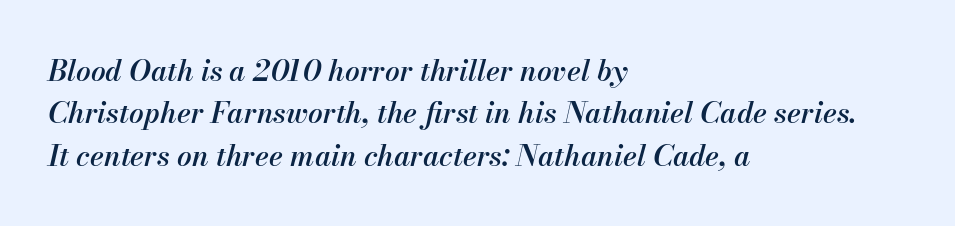
{"italic": "yes", "lean": "right", "slant_degrees": 13, "bold": "semi", "weight": "semibold", "width": "normal", "stroke_contrast": "medium", "x_height": "small", "monospaced": "no", "underline": "no", "align": "left", "line_spacing": "normal", "line_spacing_ratio": 1.46, "letter_spacing": "normal", "letter_spacing_em": 0.0, "glyph_px": 29}
